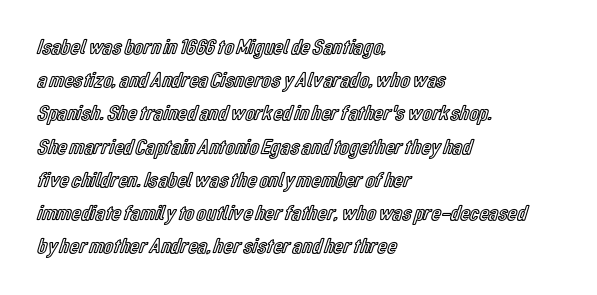
These lines keep a tight, regular rhythm from letter to letter. Vertical spacing — default. No word sits above an underline. The setting favours the left margin, as ordinary paragraphs usually do.
